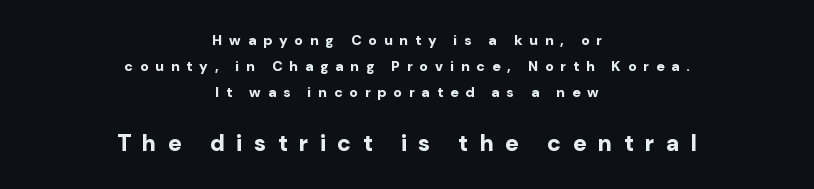
The image shows 23 px bold type, upright; set centered, line spacing 1.86x, unusually wide letter spacing (+0.49 em), not underlined; the second (bottom) block is 1.64x larger.
